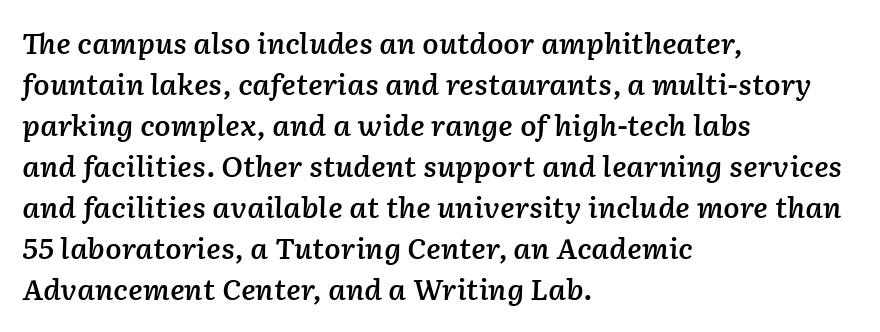
The image shows 27 px text type, italic (leaning right); set left-aligned, normal line spacing (1.52x), normal letter spacing, not underlined.
